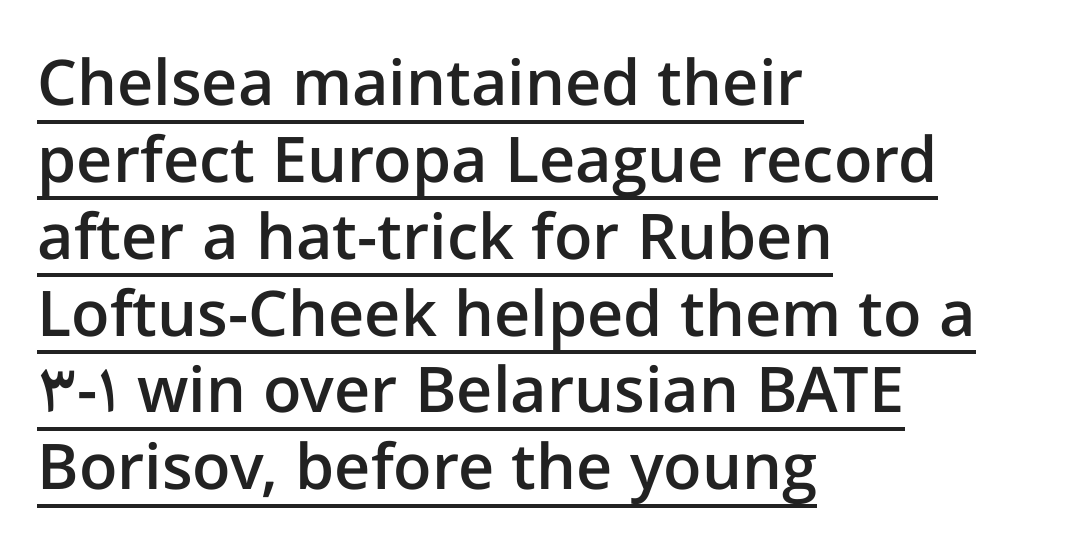
Q: Is the text bold? A: Semi-bold.
Q: Is the text italic (slanted)? A: No, it is upright.
Q: Is the typeface a serif or a sans-serif typeface? A: Sans-serif.
Q: Is the text underlined? A: Yes.
Q: How is the paragraph aligned? A: Left-aligned.
Q: Is the spacing between letters normal or unusually wide? A: Normal.
Q: Width (condensed, normal, or wide)? A: Normal.
Q: Stroke contrast? A: Low.
Q: x-height? A: Medium.
Q: Monospaced? A: No.
